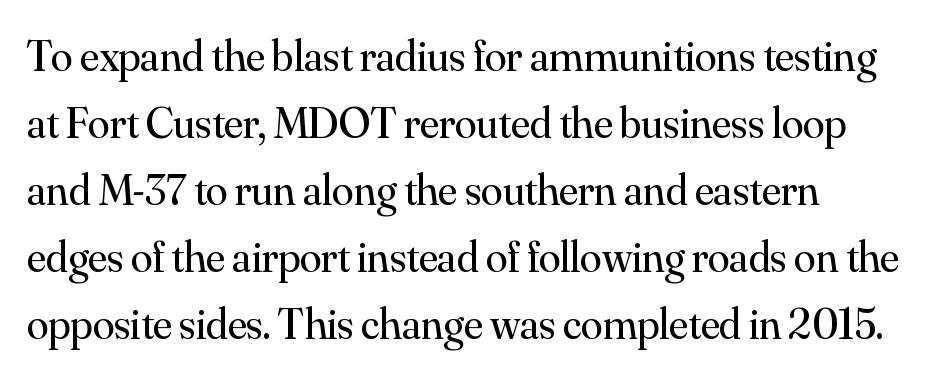
{"serif": "yes", "italic": "no", "bold": "no", "weight": "regular", "width": "normal", "stroke_contrast": "medium", "x_height": "small", "monospaced": "no", "underline": "no", "align": "left", "line_spacing": "normal", "line_spacing_ratio": 1.52, "letter_spacing": "normal", "letter_spacing_em": 0.0, "glyph_px": 44}
